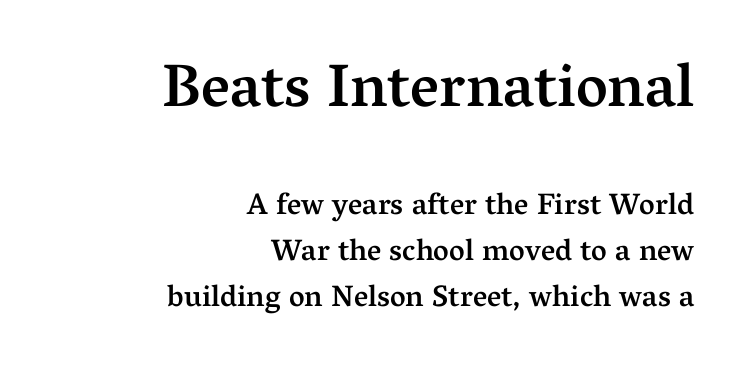
Q: Is the text bold? A: Semi-bold.
Q: Is the text italic (slanted)? A: No, it is upright.
Q: Is the typeface a serif or a sans-serif typeface? A: Serif.
Q: Is the text underlined? A: No.
Q: How is the paragraph aligned? A: Right-aligned.
Q: Is the spacing between letters normal or unusually wide? A: Normal.
Q: Is the spacing between lines tight, normal or loose? A: Normal.
Q: Which block of text is set in a larger size, the first (top) or the second (bottom)? A: The first (top) one.
Q: Width (condensed, normal, or wide)? A: Normal.
Q: Stroke contrast? A: Medium.
Q: x-height? A: Medium.
Q: Monospaced? A: No.
